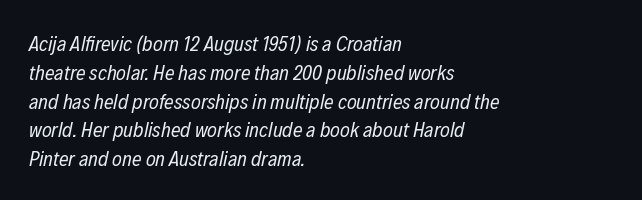
Vertical stems look standard width or narrower in stroke. Descender tails drop into unmarked territory. The leading is moderate, giving the passage an even texture. It's the slanting kind of type. The letters sit at their default tracking, neither squeezed nor spread. Each line starts at the same left margin while the right side varies.
